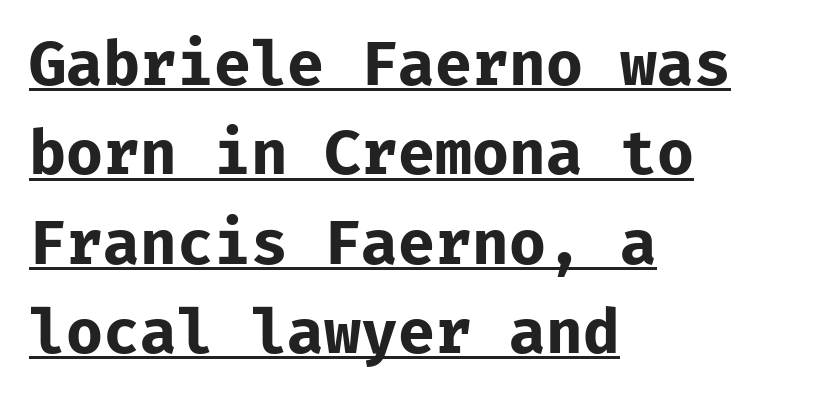
{"serif": "no", "italic": "no", "bold": "yes", "weight": "bold", "width": "normal", "stroke_contrast": "low", "x_height": "medium", "underline": "yes", "align": "left", "line_spacing": "normal", "line_spacing_ratio": 1.49, "letter_spacing": "normal", "letter_spacing_em": 0.0, "glyph_px": 60}
